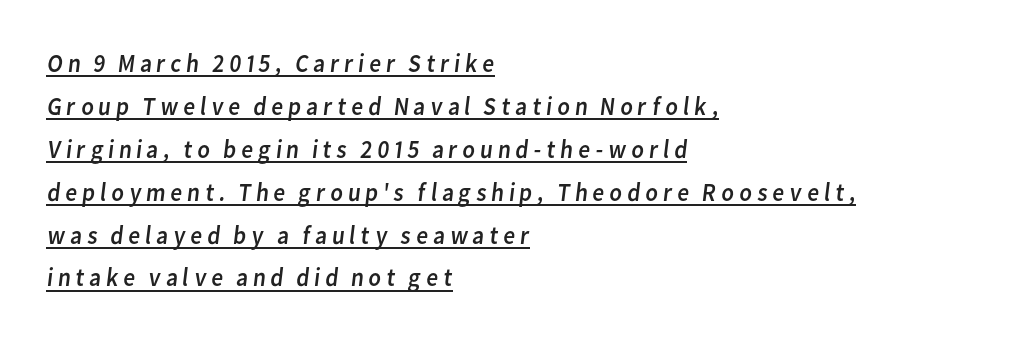
{"bold": "no", "underline": "yes", "align": "left", "line_spacing": "normal", "line_spacing_ratio": 1.65, "glyph_px": 26}
